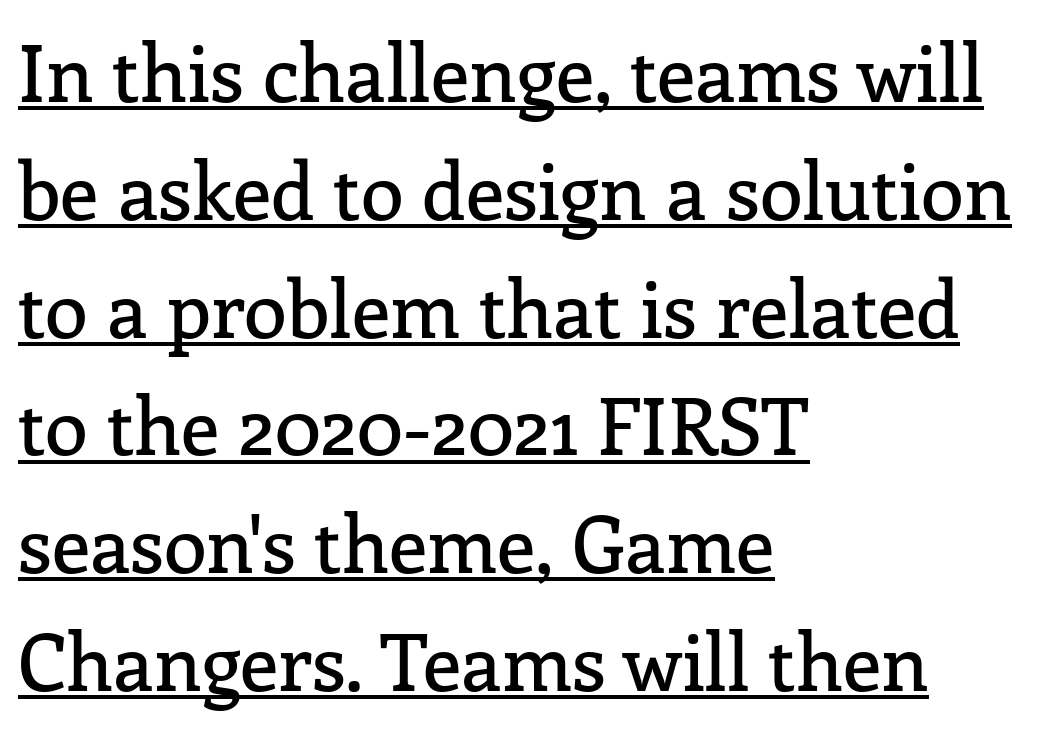
The image shows 78 px serif type, upright; set left-aligned, normal line spacing (1.51x), normal letter spacing, underlined; low stroke contrast and a medium x-height.
